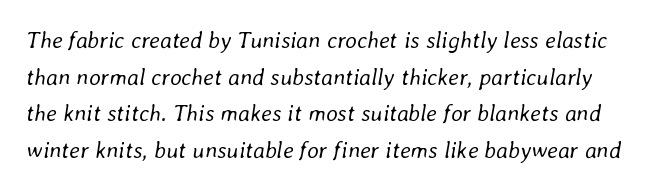
Q: Is the text bold? A: No.
Q: Is the text italic (slanted)? A: Yes, it leans right by about 8 degrees.
Q: Is the text underlined? A: No.
Q: Is the spacing between letters normal or unusually wide? A: Normal.
Q: Is the spacing between lines tight, normal or loose? A: Normal.
